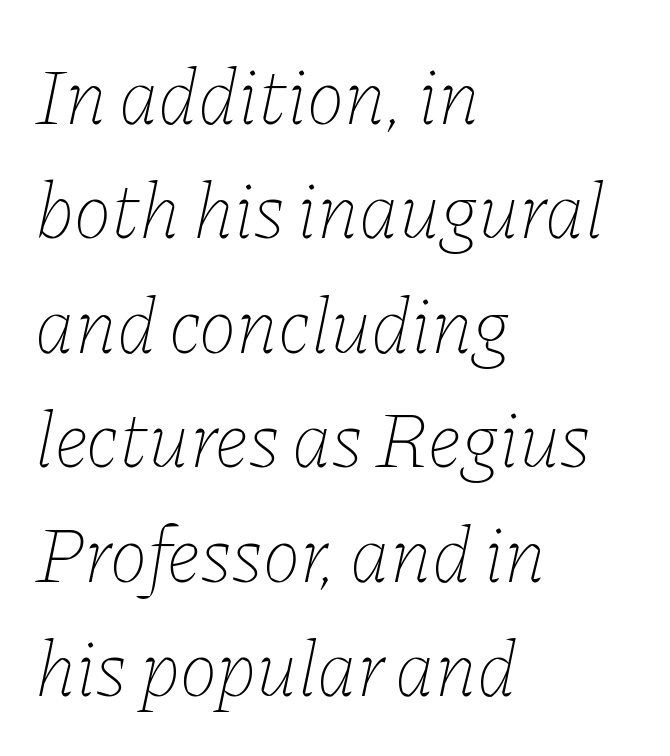
Q: Is the text bold? A: No.
Q: Is the text italic (slanted)? A: Yes, it leans right by about 11 degrees.
Q: Is the text underlined? A: No.
Q: How is the paragraph aligned? A: Left-aligned.
Q: Is the spacing between letters normal or unusually wide? A: Normal.
Q: Is the spacing between lines tight, normal or loose? A: Normal.
Q: Width (condensed, normal, or wide)? A: Normal.
Q: Stroke contrast? A: Low.
Q: x-height? A: Medium.
Q: Monospaced? A: No.
